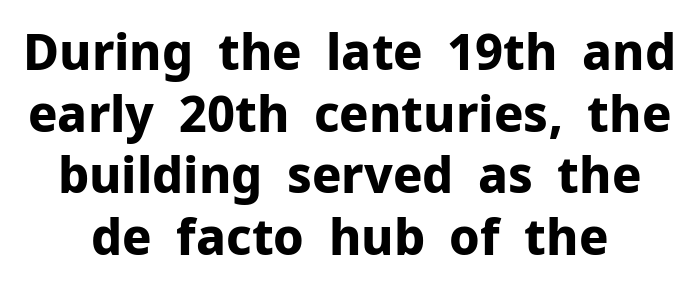
Q: Is the text bold? A: Yes.
Q: Is the text italic (slanted)? A: No, it is upright.
Q: Is the typeface a serif or a sans-serif typeface? A: Sans-serif.
Q: Is the text underlined? A: No.
Q: How is the paragraph aligned? A: Centered.
Q: Is the spacing between letters normal or unusually wide? A: Normal.
Q: Is the spacing between lines tight, normal or loose? A: Normal.
Q: Width (condensed, normal, or wide)? A: Normal.
Q: Stroke contrast? A: Low.
Q: x-height? A: Medium.
Q: Monospaced? A: No.
